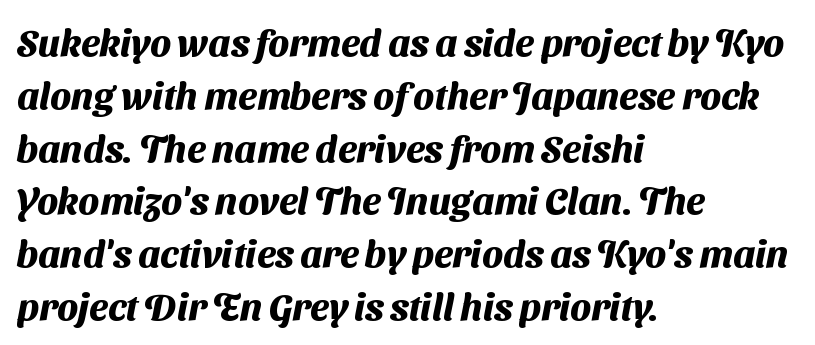
Vertically, the passage feels balanced, rows spaced as you'd expect. Looks like regular typesetting: each glyph gets only the width it needs. These words are printed bold, with thick strokes throughout. Descenders are the only things crossing below the line. Honestly, the letter spacing is just normal — you wouldn't notice it. If you drew a ruler down the left edge, every line would touch it.
